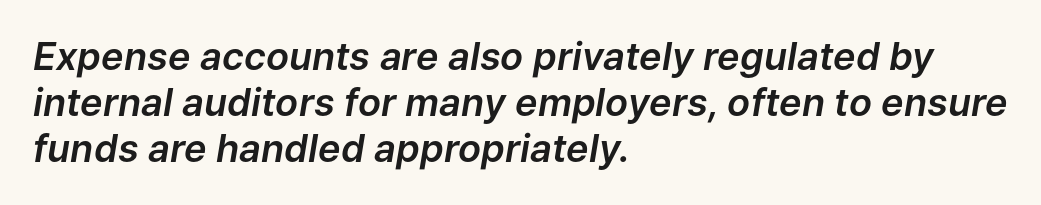
Q: Is the text italic (slanted)? A: Yes, it leans right by about 9 degrees.
Q: Is the text underlined? A: No.
Q: How is the paragraph aligned? A: Left-aligned.
Q: Is the spacing between letters normal or unusually wide? A: Normal.
Q: Width (condensed, normal, or wide)? A: Normal.
Q: Stroke contrast? A: Low.
Q: x-height? A: Medium.
Q: Monospaced? A: No.
